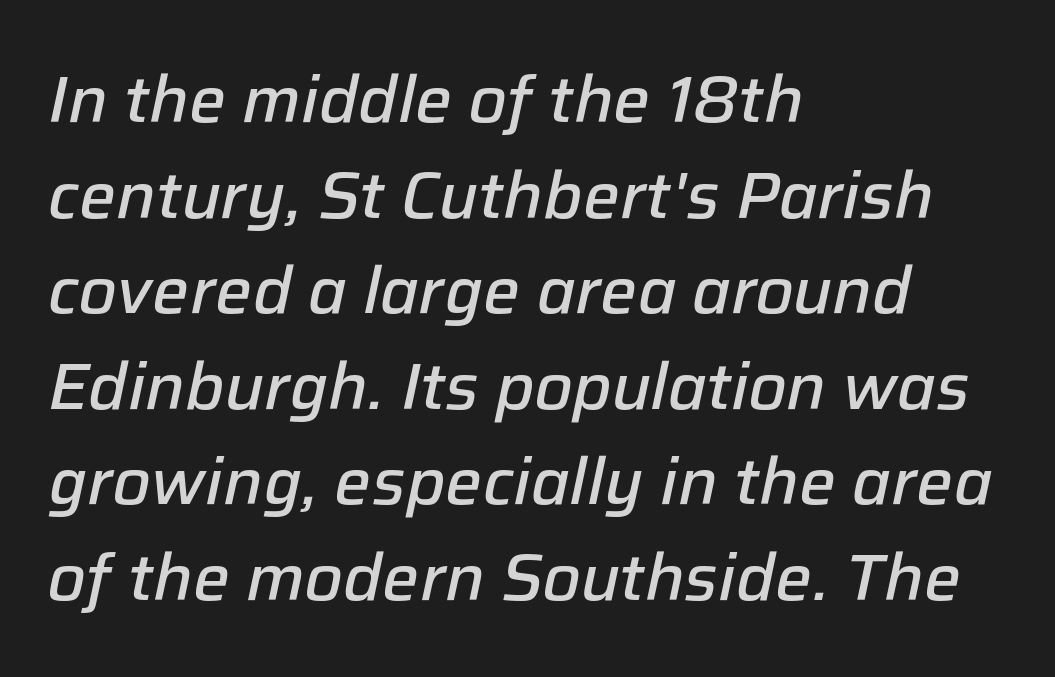
Q: Is the text bold? A: Semi-bold.
Q: Is the text italic (slanted)? A: Yes, it leans right by about 12 degrees.
Q: Is the text underlined? A: No.
Q: How is the paragraph aligned? A: Left-aligned.
Q: Is the spacing between letters normal or unusually wide? A: Normal.
Q: Is the spacing between lines tight, normal or loose? A: Normal.
Q: Width (condensed, normal, or wide)? A: Normal.
Q: Stroke contrast? A: Low.
Q: x-height? A: Medium.
Q: Monospaced? A: No.
